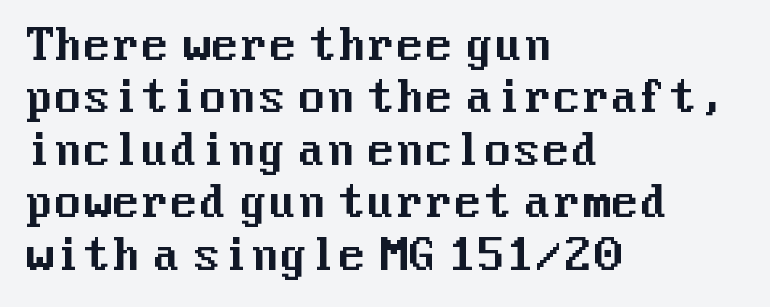
Q: Is the text italic (slanted)? A: No, it is upright.
Q: Is the typeface a serif or a sans-serif typeface? A: Sans-serif.
Q: Is the text underlined? A: No.
Q: How is the paragraph aligned? A: Left-aligned.
Q: Is the spacing between letters normal or unusually wide? A: Normal.
Q: Is the spacing between lines tight, normal or loose? A: Normal.
Q: Width (condensed, normal, or wide)? A: Normal.
Q: Stroke contrast? A: Medium.
Q: x-height? A: Medium.
